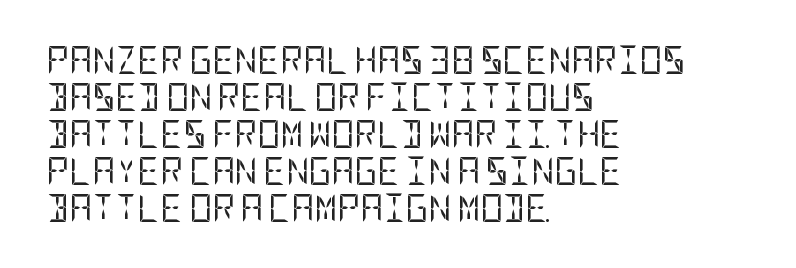
{"serif": "no", "italic": "no", "bold": "no", "weight": "regular", "width": "condensed", "stroke_contrast": "low", "x_height": "large", "underline": "no", "align": "left", "line_spacing": "normal", "line_spacing_ratio": 1.32, "letter_spacing": "normal", "letter_spacing_em": 0.0, "glyph_px": 28}
